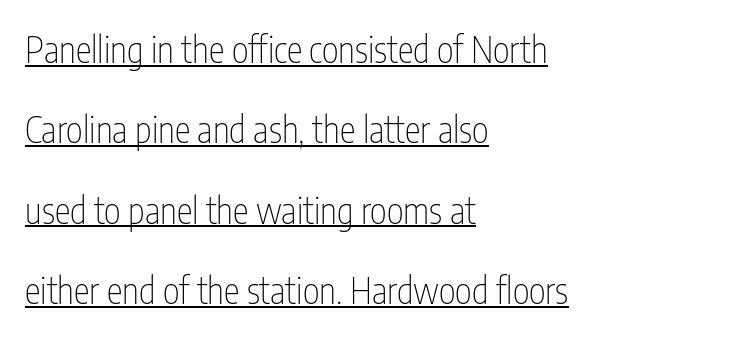
This is sans-serif lettering, the kind often seen on screens and signage. No extra tracking has been applied to these lines. Do the characters align in a grid? No, the font is proportional. This sample is left-justified, so line endings fall wherever the words run out.
